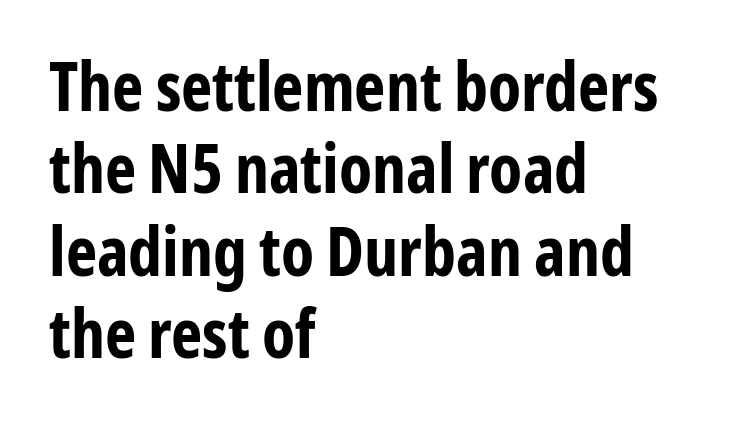
{"serif": "no", "italic": "no", "bold": "yes", "weight": "bold", "width": "condensed", "stroke_contrast": "low", "x_height": "medium", "monospaced": "no", "underline": "no", "align": "left", "line_spacing_ratio": 1.23, "letter_spacing": "normal", "letter_spacing_em": 0.0, "glyph_px": 67}
